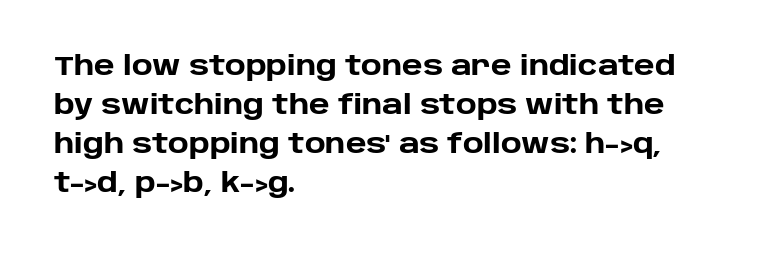
{"italic": "no", "bold": "yes", "underline": "no", "align": "left", "line_spacing": "normal", "line_spacing_ratio": 1.5, "letter_spacing": "normal", "letter_spacing_em": 0.0, "glyph_px": 26}
